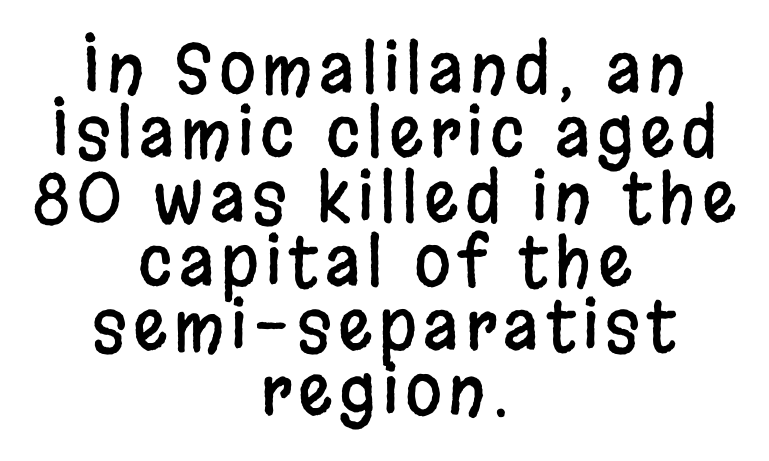
{"serif": "no", "italic": "no", "width": "condensed", "stroke_contrast": "low", "x_height": "large", "monospaced": "no", "underline": "no", "align": "center", "line_spacing": "tight", "line_spacing_ratio": 0.96, "glyph_px": 67}
